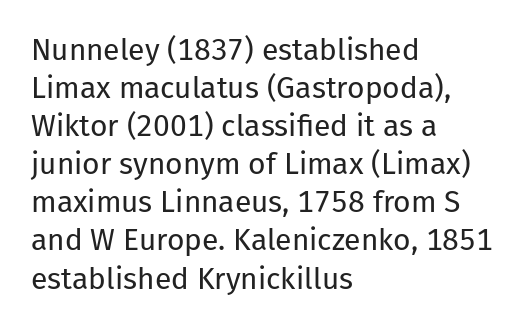
The image shows 30 px regular-weight sans-serif type, upright; set left-aligned, normal line spacing (1.27x), normal letter spacing, not underlined; low stroke contrast and a medium x-height.
